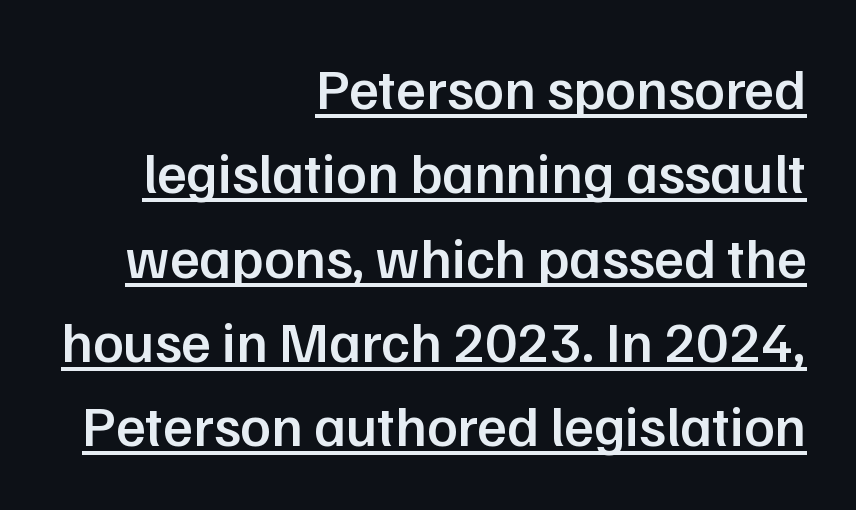
{"serif": "no", "italic": "no", "bold": "semi", "weight": "semibold", "width": "normal", "stroke_contrast": "low", "x_height": "medium", "monospaced": "no", "underline": "yes", "align": "right", "line_spacing": "normal", "line_spacing_ratio": 1.48, "letter_spacing": "normal", "letter_spacing_em": 0.0, "glyph_px": 57}
